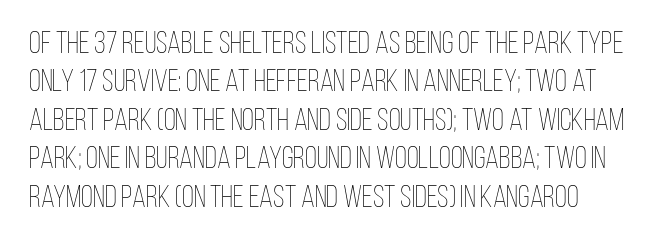
{"italic": "no", "bold": "no", "weight": "thin", "width": "condensed", "stroke_contrast": "low", "x_height": "large", "monospaced": "no", "underline": "no", "line_spacing_ratio": 1.24, "letter_spacing": "normal", "letter_spacing_em": 0.0, "glyph_px": 31}
